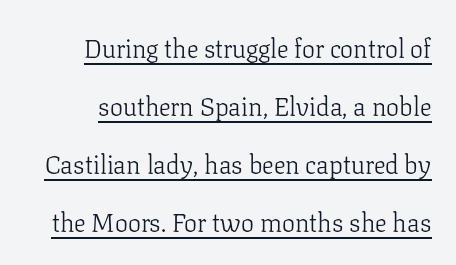
The image shows 26 px text type, upright; set loose line spacing (2.23x), normal letter spacing, underlined.
